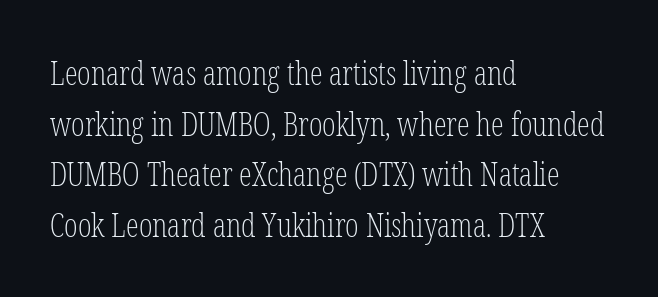
{"serif": "yes", "italic": "no", "bold": "no", "weight": "light", "width": "condensed", "stroke_contrast": "low", "x_height": "medium", "monospaced": "no", "underline": "no", "align": "left", "line_spacing": "normal", "line_spacing_ratio": 1.58, "letter_spacing": "normal", "letter_spacing_em": 0.0, "glyph_px": 32}
